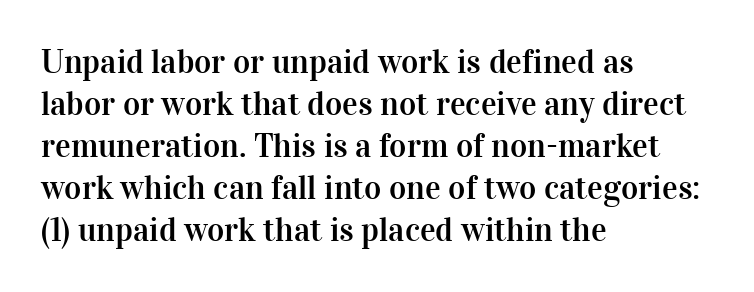
{"serif": "yes", "italic": "no", "width": "normal", "stroke_contrast": "high", "x_height": "medium", "monospaced": "no", "underline": "no", "align": "left", "line_spacing": "normal", "line_spacing_ratio": 1.27, "letter_spacing": "normal", "letter_spacing_em": 0.0, "glyph_px": 33}
